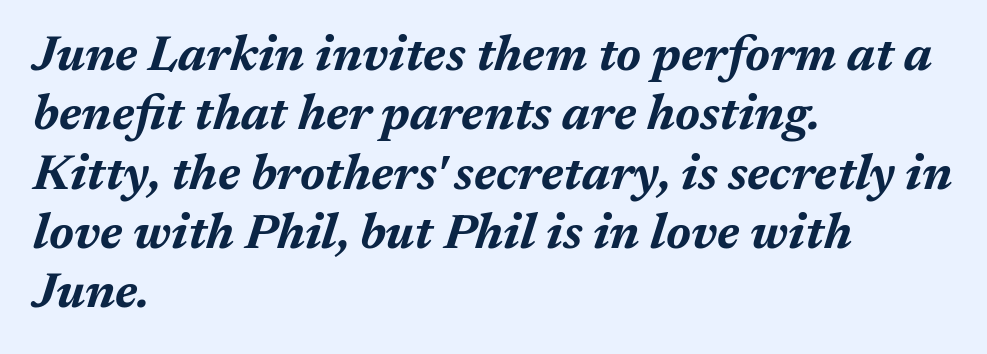
The image shows 49 px bold type, italic (leaning right); set left-aligned, line spacing 1.21x, normal letter spacing, not underlined; medium stroke contrast and a medium x-height.
